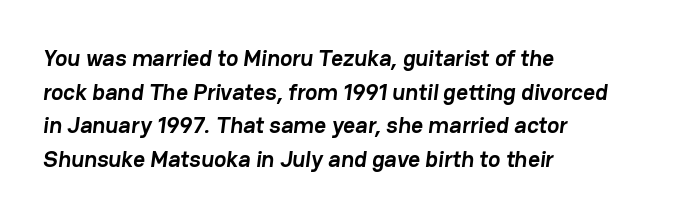
{"bold": "yes", "underline": "no", "align": "left", "line_spacing": "normal", "line_spacing_ratio": 1.46, "letter_spacing": "normal", "letter_spacing_em": 0.0, "glyph_px": 23}
